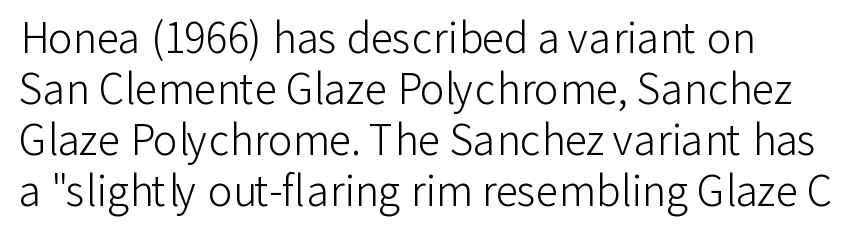
The image shows 41 px light sans-serif type, upright; set line spacing 1.24x, normal letter spacing, not underlined; low stroke contrast and a medium x-height.
